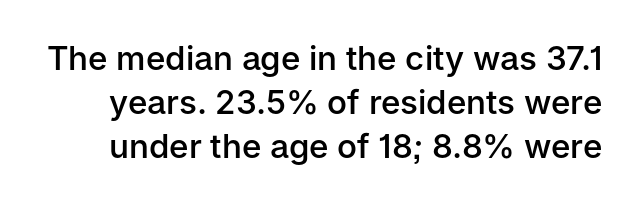
{"serif": "no", "italic": "no", "bold": "semi", "weight": "semibold", "width": "normal", "stroke_contrast": "low", "x_height": "medium", "monospaced": "no", "underline": "no", "line_spacing": "normal", "line_spacing_ratio": 1.34, "letter_spacing": "normal", "letter_spacing_em": 0.0, "glyph_px": 33}
